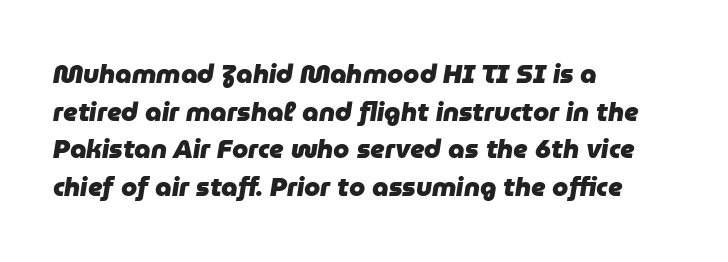
{"italic": "yes", "lean": "right", "slant_degrees": 9, "bold": "yes", "underline": "no", "align": "left", "line_spacing": "normal", "line_spacing_ratio": 1.45, "letter_spacing": "normal", "letter_spacing_em": 0.0, "glyph_px": 26}
